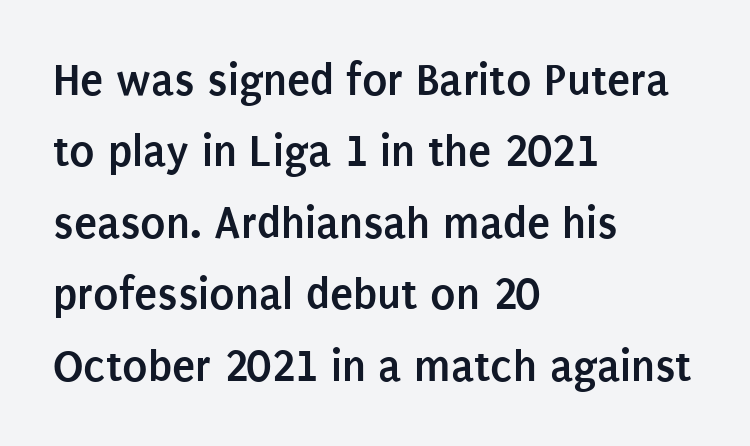
Q: Is the text bold? A: Yes.
Q: Is the text italic (slanted)? A: No, it is upright.
Q: Is the typeface a serif or a sans-serif typeface? A: Sans-serif.
Q: Is the text underlined? A: No.
Q: How is the paragraph aligned? A: Left-aligned.
Q: Is the spacing between letters normal or unusually wide? A: Normal.
Q: Is the spacing between lines tight, normal or loose? A: Normal.
Q: Width (condensed, normal, or wide)? A: Condensed.
Q: Stroke contrast? A: Low.
Q: x-height? A: Large.
Q: Monospaced? A: No.
